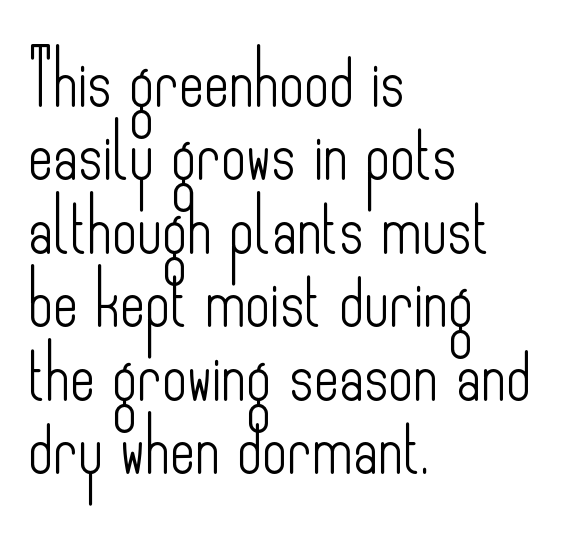
Q: Is the text bold? A: No.
Q: Is the text italic (slanted)? A: No, it is upright.
Q: Is the typeface a serif or a sans-serif typeface? A: Sans-serif.
Q: Is the text underlined? A: No.
Q: How is the paragraph aligned? A: Left-aligned.
Q: Is the spacing between letters normal or unusually wide? A: Normal.
Q: Is the spacing between lines tight, normal or loose? A: Normal.
Q: Width (condensed, normal, or wide)? A: Condensed.
Q: Stroke contrast? A: Low.
Q: x-height? A: Small.
Q: Monospaced? A: No.
